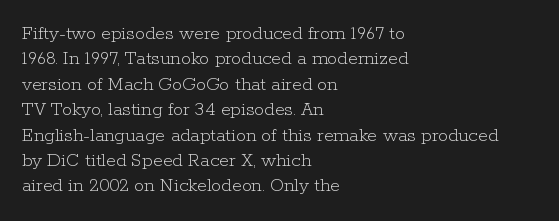
Q: Is the text bold? A: No.
Q: Is the text italic (slanted)? A: No, it is upright.
Q: Is the text underlined? A: No.
Q: How is the paragraph aligned? A: Left-aligned.
Q: Is the spacing between letters normal or unusually wide? A: Normal.
Q: Is the spacing between lines tight, normal or loose? A: Normal.
